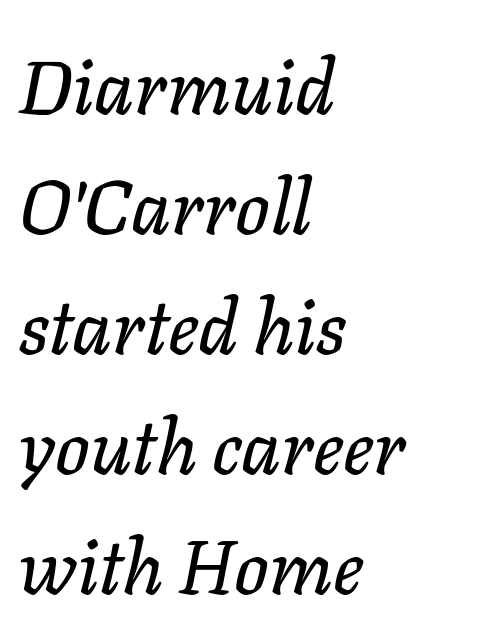
{"italic": "yes", "lean": "right", "slant_degrees": 11, "width": "normal", "stroke_contrast": "low", "x_height": "medium", "monospaced": "no", "underline": "no", "align": "left", "line_spacing": "normal", "line_spacing_ratio": 1.58, "letter_spacing": "normal", "letter_spacing_em": 0.0, "glyph_px": 76}
